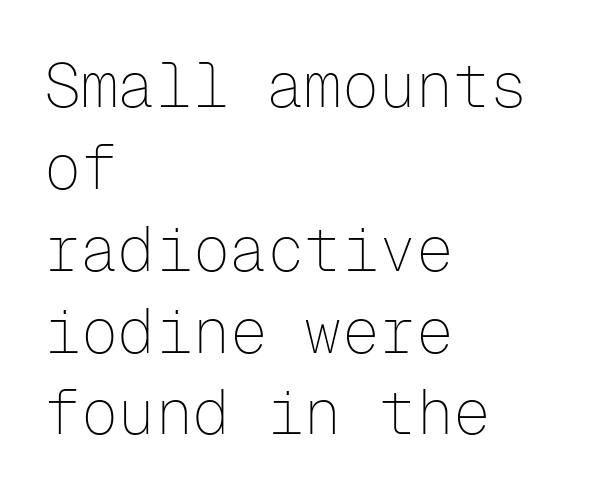
Examine the stroke ends and you'll find no serifs. Think of a typewriter: that constant character pitch is what you see here. The rendering anchors every line to the left-hand side. No word sits above an underline. The rendering uses a moderate line-height, typical for paragraphs.
